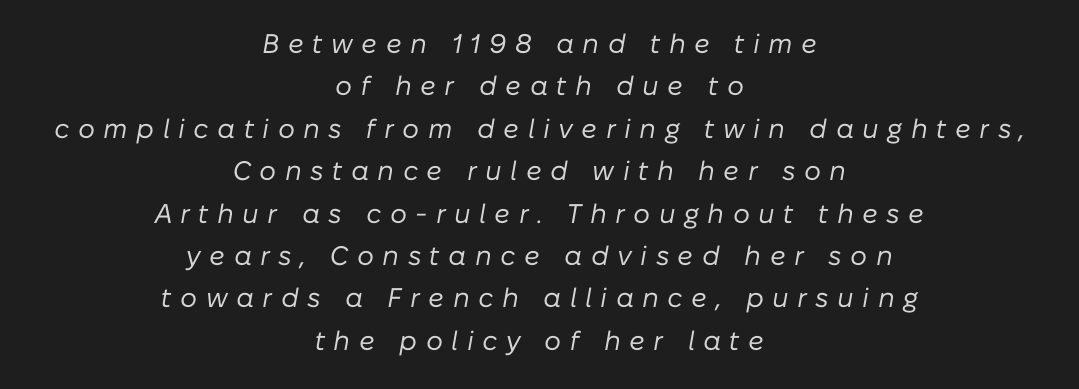
{"italic": "yes", "lean": "right", "slant_degrees": 10, "bold": "no", "underline": "no", "align": "center", "line_spacing": "normal", "line_spacing_ratio": 1.57, "letter_spacing": "wide", "letter_spacing_em": 0.31, "glyph_px": 27}
